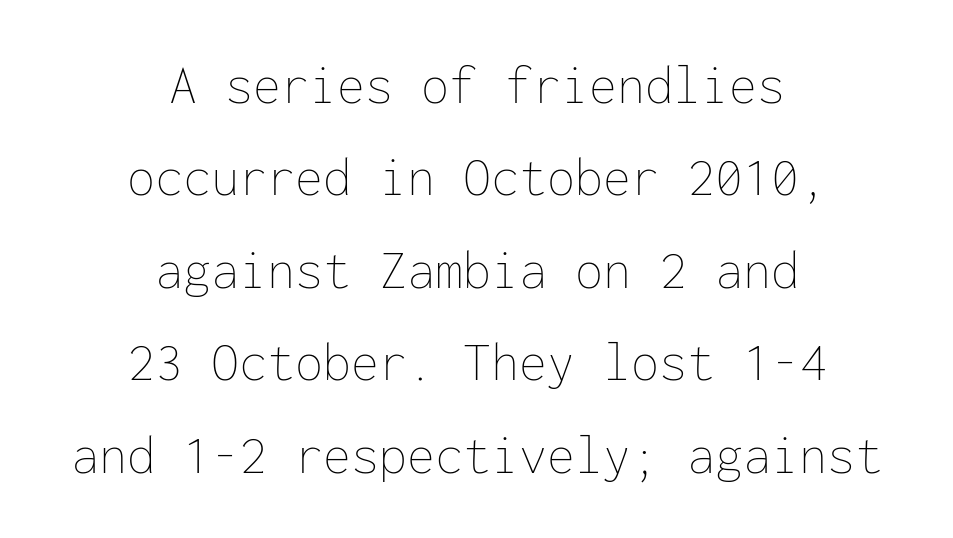
Q: Is the text bold? A: No.
Q: Is the text italic (slanted)? A: No, it is upright.
Q: Is the text underlined? A: No.
Q: How is the paragraph aligned? A: Centered.
Q: Is the spacing between letters normal or unusually wide? A: Normal.
Q: Is the spacing between lines tight, normal or loose? A: Normal.
Q: Width (condensed, normal, or wide)? A: Normal.
Q: Stroke contrast? A: Low.
Q: x-height? A: Medium.
Q: Monospaced? A: Yes.
